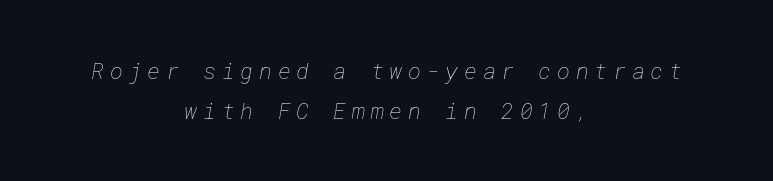
Q: Is the text bold? A: No.
Q: Is the text underlined? A: No.
Q: How is the paragraph aligned? A: Centered.
Q: Is the spacing between letters normal or unusually wide? A: Unusually wide.
